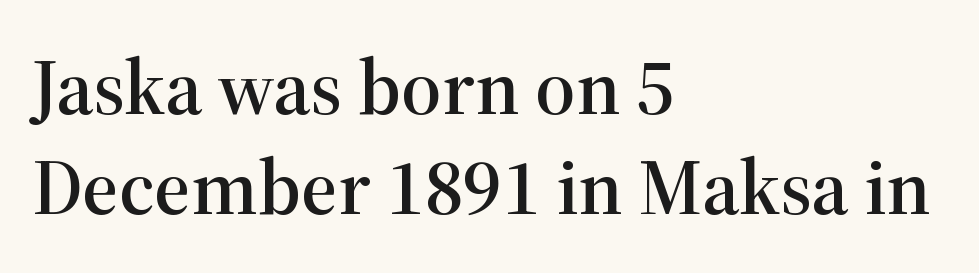
The image shows 79 px serif type, upright; set left-aligned, normal line spacing (1.26x), normal letter spacing, not underlined; high stroke contrast and a medium x-height.
